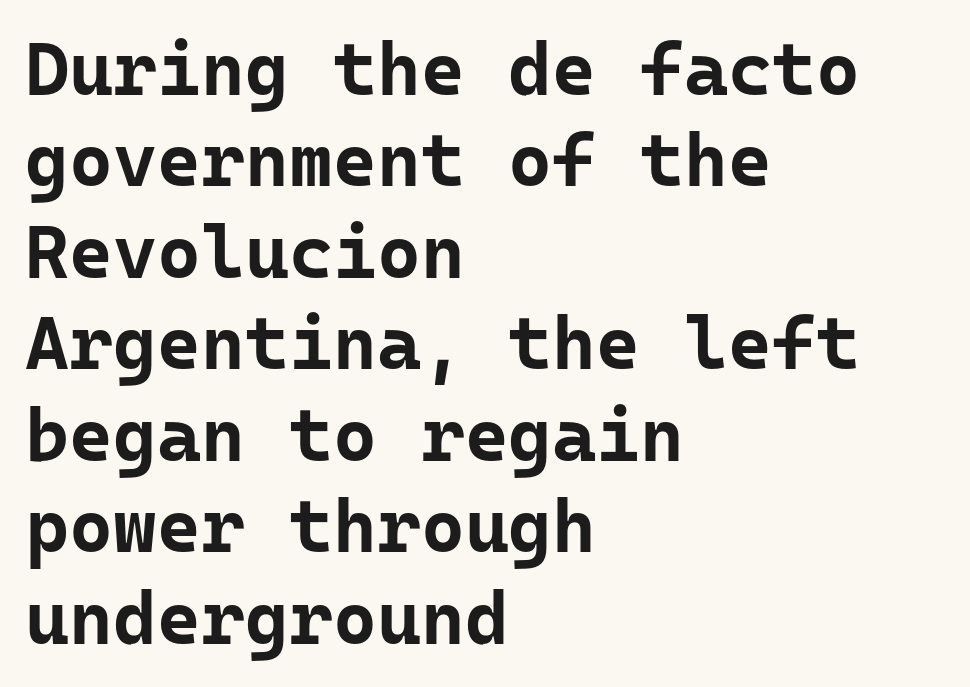
{"serif": "no", "italic": "no", "bold": "yes", "weight": "bold", "width": "normal", "stroke_contrast": "low", "x_height": "medium", "underline": "no", "align": "left", "line_spacing_ratio": 1.22, "letter_spacing": "normal", "letter_spacing_em": 0.0, "glyph_px": 75}
